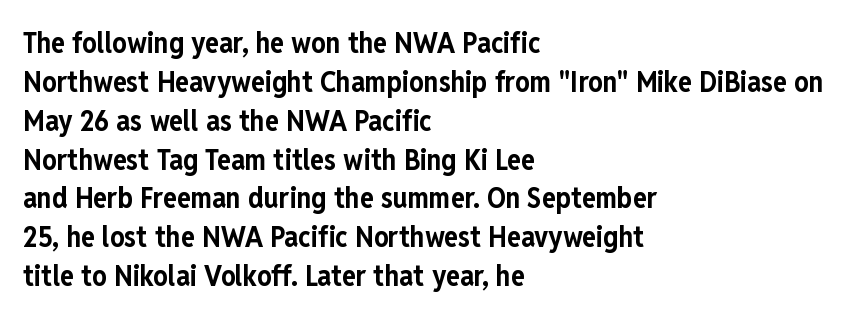
Q: Is the text bold? A: Yes.
Q: Is the text italic (slanted)? A: No, it is upright.
Q: Is the typeface a serif or a sans-serif typeface? A: Sans-serif.
Q: Is the text underlined? A: No.
Q: How is the paragraph aligned? A: Left-aligned.
Q: Is the spacing between letters normal or unusually wide? A: Normal.
Q: Is the spacing between lines tight, normal or loose? A: Normal.
Q: Width (condensed, normal, or wide)? A: Condensed.
Q: Stroke contrast? A: Low.
Q: x-height? A: Medium.
Q: Monospaced? A: No.
